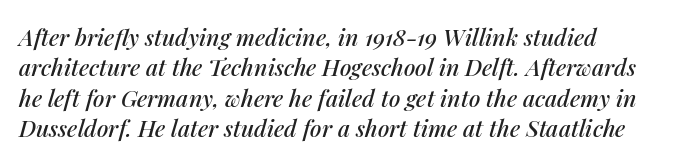
{"italic": "yes", "lean": "right", "slant_degrees": 14, "underline": "no", "line_spacing": "normal", "line_spacing_ratio": 1.32, "letter_spacing": "normal", "letter_spacing_em": 0.0, "glyph_px": 23}
